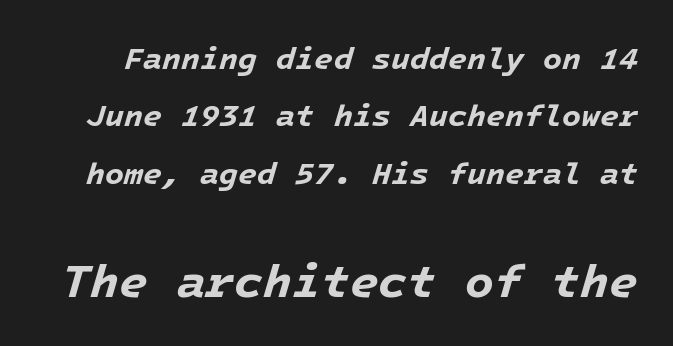
{"italic": "yes", "lean": "right", "slant_degrees": 16, "bold": "yes", "weight": "bold", "width": "normal", "stroke_contrast": "low", "x_height": "medium", "underline": "no", "line_spacing_ratio": 1.85, "letter_spacing": "normal", "letter_spacing_em": 0.0, "larger_block": "second", "size_ratio": 1.52, "glyph_px": 47}
